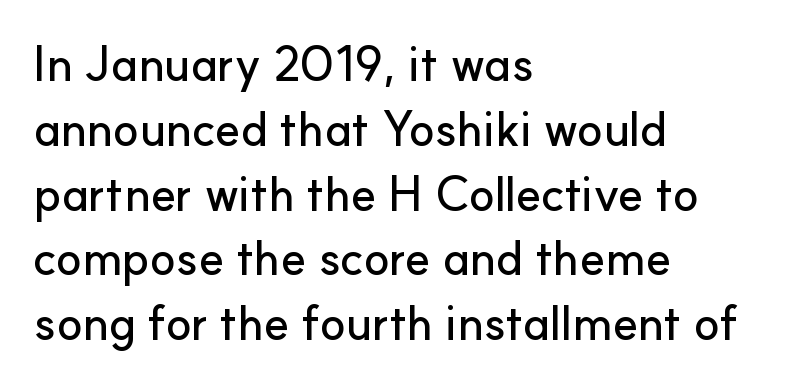
The image shows 48 px sans-serif type, upright; set left-aligned, normal line spacing (1.35x), normal letter spacing, not underlined; low stroke contrast and a small x-height.
